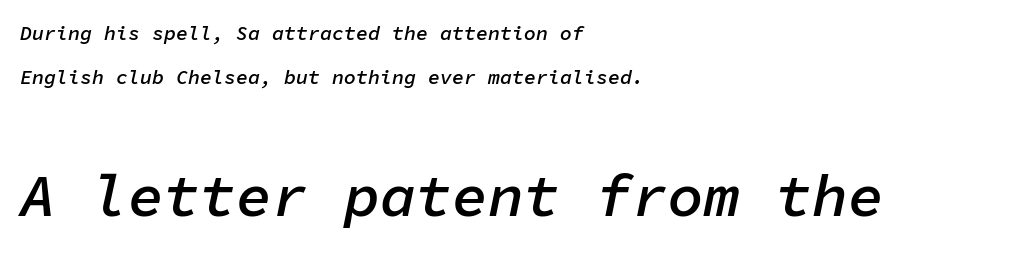
Q: Is the text bold? A: Semi-bold.
Q: Is the text italic (slanted)? A: Yes, it leans right by about 11 degrees.
Q: Is the text underlined? A: No.
Q: How is the paragraph aligned? A: Left-aligned.
Q: Is the spacing between letters normal or unusually wide? A: Normal.
Q: Is the spacing between lines tight, normal or loose? A: Loose.
Q: Which block of text is set in a larger size, the first (top) or the second (bottom)? A: The second (bottom) one.
Q: Width (condensed, normal, or wide)? A: Normal.
Q: Stroke contrast? A: Low.
Q: x-height? A: Medium.
Q: Monospaced? A: Yes.
